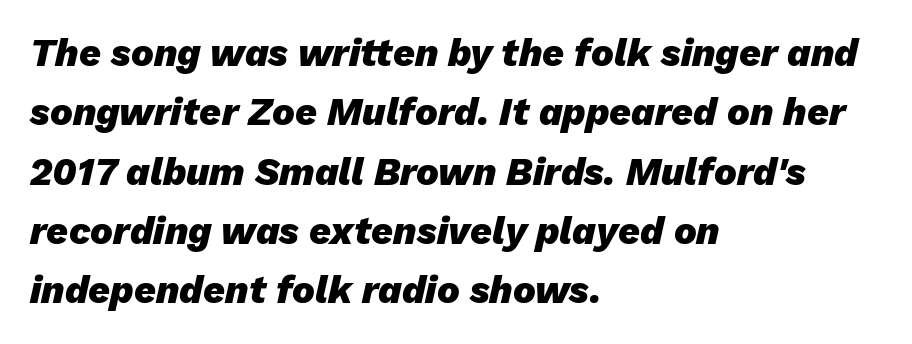
The image shows 38 px heavy type, italic (leaning right); set left-aligned, normal line spacing (1.56x), normal letter spacing, not underlined; low stroke contrast and a medium x-height.
